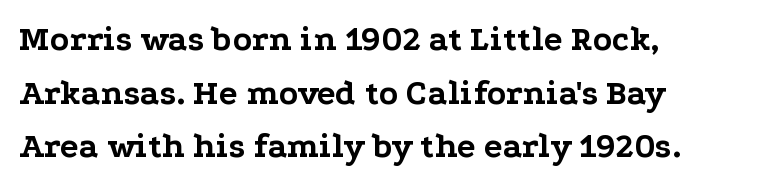
{"serif": "yes", "italic": "no", "bold": "yes", "weight": "bold", "width": "wide", "stroke_contrast": "low", "x_height": "medium", "monospaced": "no", "underline": "no", "align": "left", "line_spacing": "normal", "line_spacing_ratio": 1.53, "letter_spacing": "normal", "letter_spacing_em": 0.0, "glyph_px": 35}
